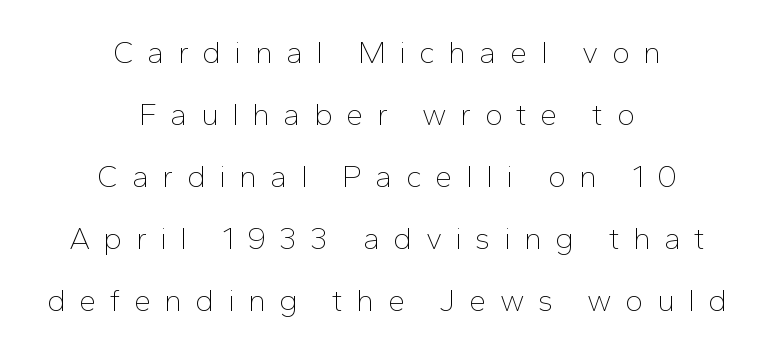
If you drew a line through each stem, it would be perfectly vertical. Tracking here is generous; glyphs stand well apart from one another. You can tell from the bare stems that sans-serif type was used. The leading is generous, giving the passage an open texture. Neither beginnings nor endings align; midpoints do. The letters advance in unequal steps, a hallmark of proportional type.
